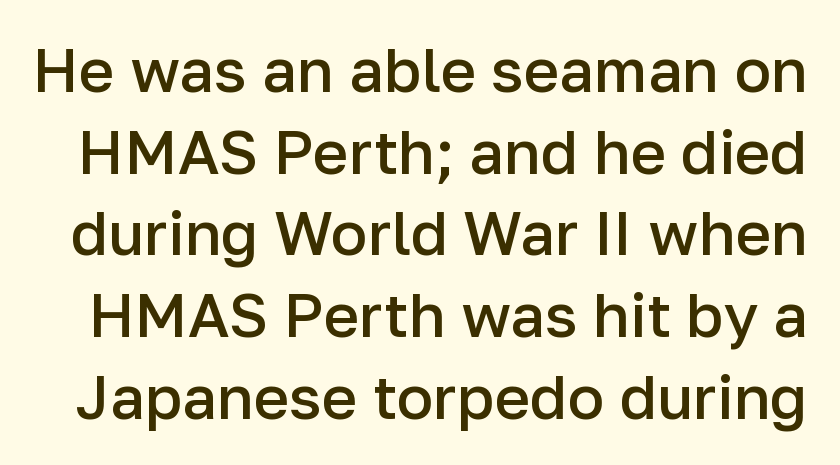
Q: Is the text bold? A: Semi-bold.
Q: Is the text italic (slanted)? A: No, it is upright.
Q: Is the typeface a serif or a sans-serif typeface? A: Sans-serif.
Q: Is the text underlined? A: No.
Q: Is the spacing between letters normal or unusually wide? A: Normal.
Q: Is the spacing between lines tight, normal or loose? A: Normal.
Q: Width (condensed, normal, or wide)? A: Normal.
Q: Stroke contrast? A: Low.
Q: x-height? A: Medium.
Q: Monospaced? A: No.
